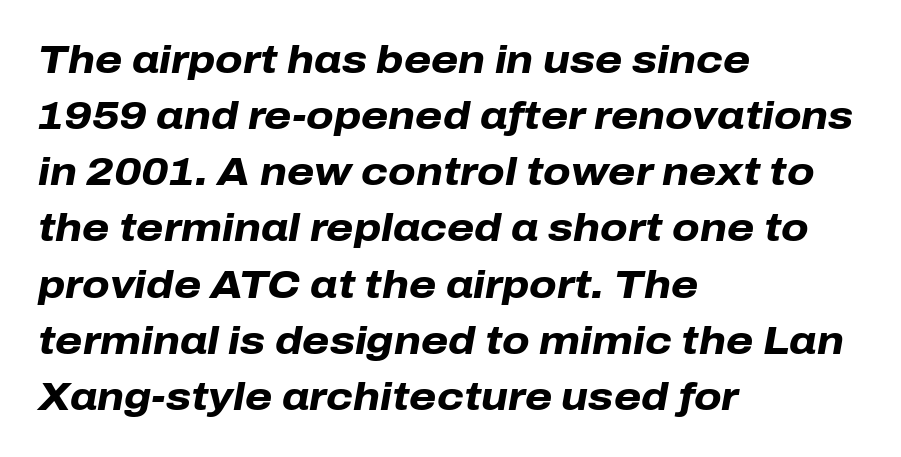
The image shows 39 px heavy type, italic (leaning right); set left-aligned, normal line spacing (1.44x), normal letter spacing, not underlined; low stroke contrast and a medium x-height.
